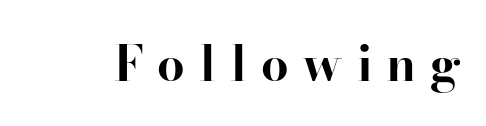
{"serif": "yes", "italic": "no", "bold": "yes", "weight": "bold", "width": "normal", "stroke_contrast": "high", "x_height": "small", "monospaced": "no", "underline": "no", "letter_spacing": "wide", "letter_spacing_em": 0.28, "glyph_px": 49}
